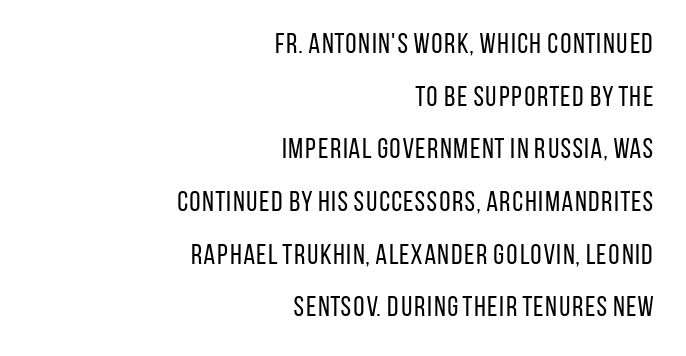
{"serif": "no", "italic": "no", "bold": "no", "weight": "regular", "width": "condensed", "stroke_contrast": "low", "x_height": "large", "monospaced": "no", "underline": "no", "align": "right", "line_spacing_ratio": 1.88, "letter_spacing": "normal", "letter_spacing_em": 0.0, "glyph_px": 28}
